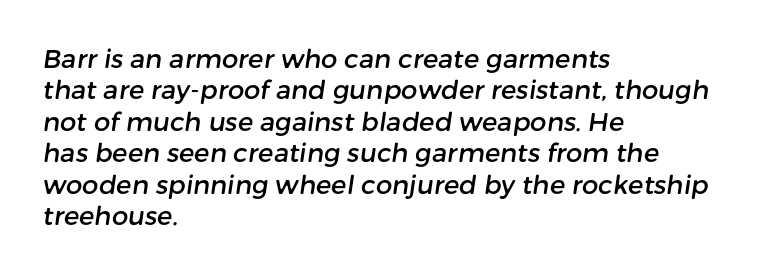
Q: Is the text underlined? A: No.
Q: How is the paragraph aligned? A: Left-aligned.
Q: Is the spacing between letters normal or unusually wide? A: Normal.
